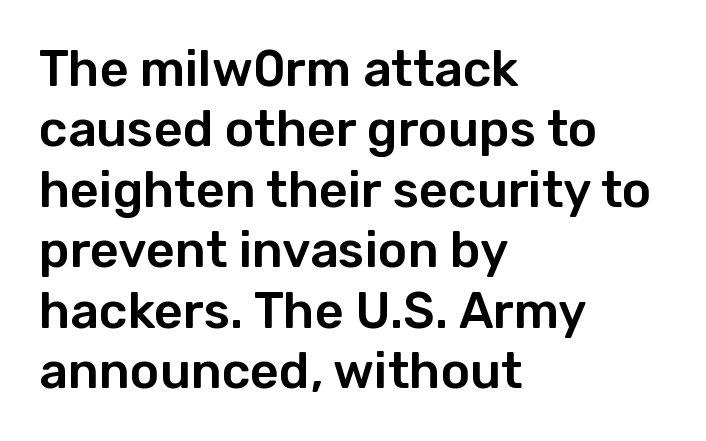
A typesetter would label this face a sans. Descenders hang freely into open space. The typography opts for an upright posture over an oblique one. Line beginnings align vertically; line endings do not. A typesetter would call this proportional, since set widths differ per character. Tracking here is standard; glyphs follow each other at the usual distance.
